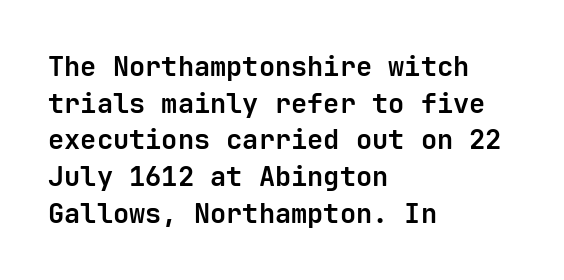
{"italic": "no", "bold": "yes", "underline": "no", "align": "left", "line_spacing": "normal", "line_spacing_ratio": 1.36, "letter_spacing": "normal", "letter_spacing_em": 0.0, "glyph_px": 27}
